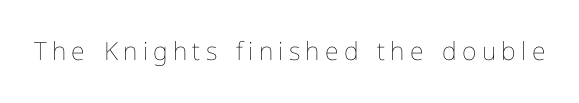
The image shows 25 px text type, upright; set unusually wide letter spacing (+0.21 em), not underlined.
